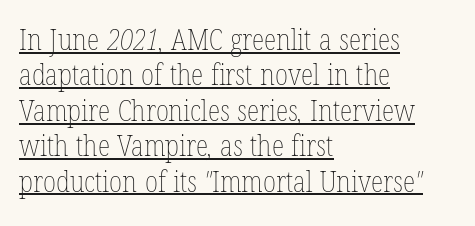
The letters sit at their default tracking, neither squeezed nor spread. The cut favours lightness, reaching ordinary text weight at its darkest. The rendering uses natural spacing where letterforms have individual widths. Casual observation: everything's shoved over to the left. The words here are underlined.
